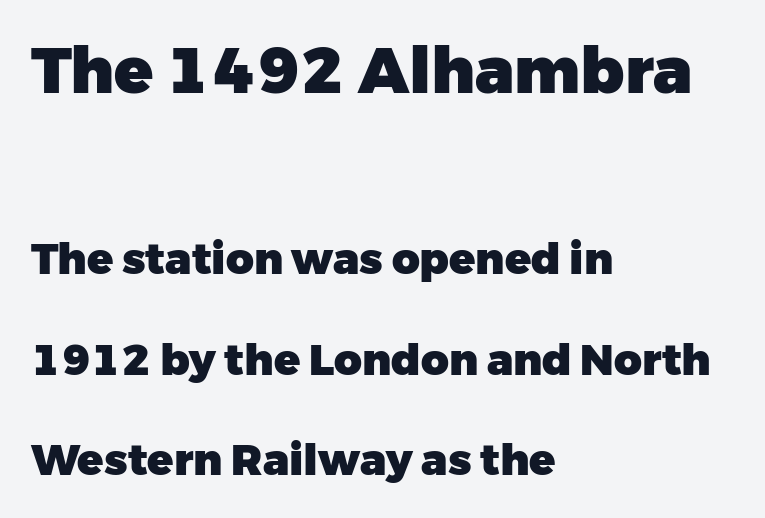
The image shows 64 px heavy sans-serif type, upright; set left-aligned, loose line spacing (2.34x), normal letter spacing, not underlined; the first (top) block is 1.49x larger; low stroke contrast and a medium x-height.
